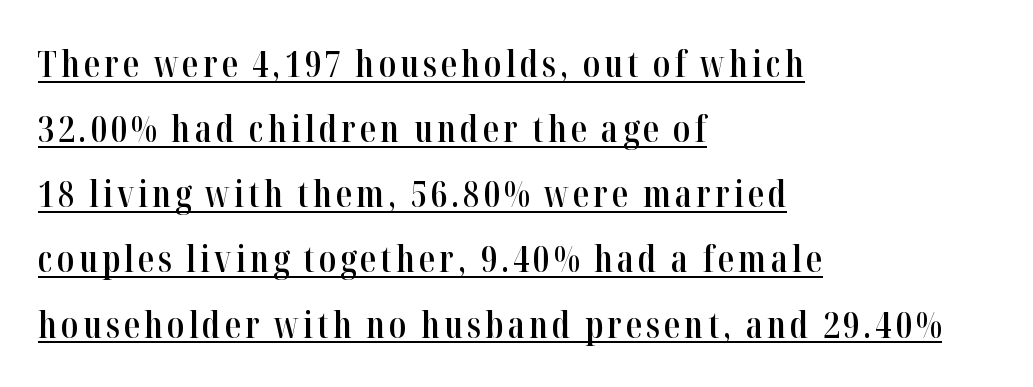
The image shows 36 px semibold, condensed serif type, upright; set left-aligned, line spacing 1.81x, underlined; high stroke contrast and a medium x-height.
